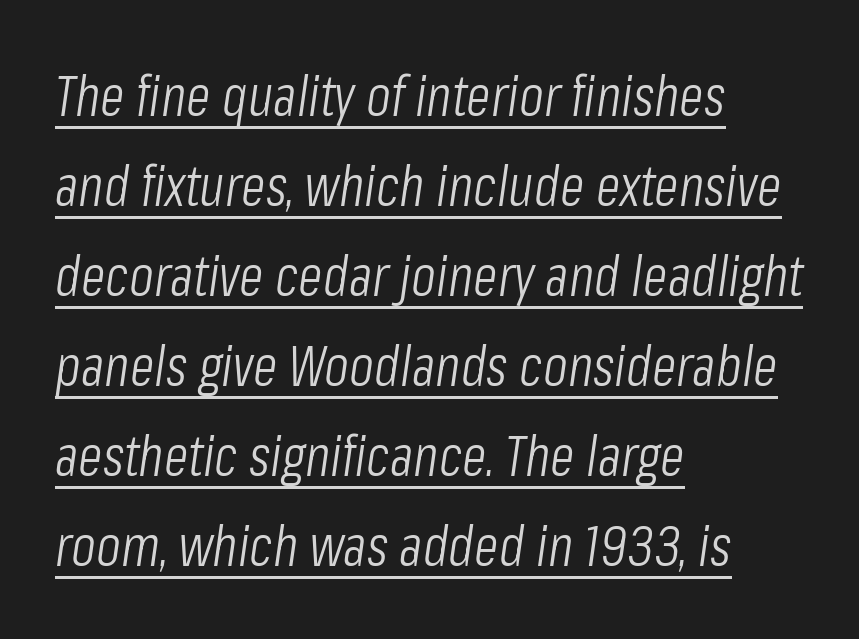
The image shows 57 px light, condensed type, italic (leaning right); set left-aligned, normal line spacing (1.58x), normal letter spacing, underlined; low stroke contrast and a medium x-height.
